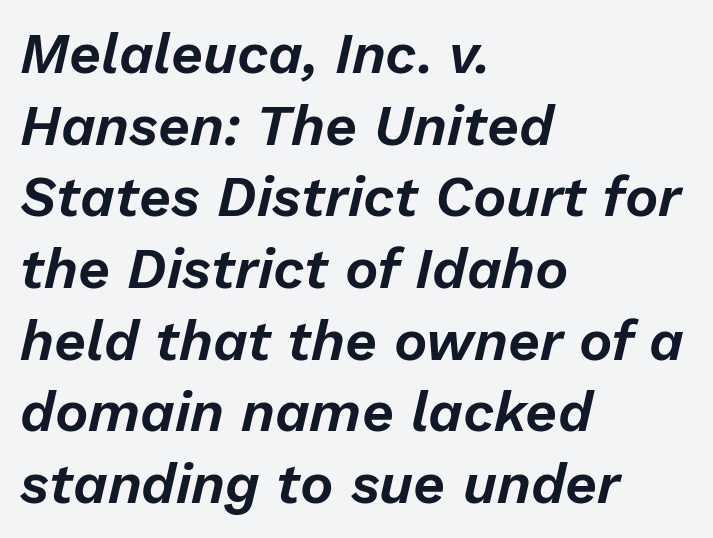
The face used here has a pronounced slope to its letters. Line beginnings align vertically; line endings do not. Spacing verdict: proportional, widths tailored to each character. Descenders hang freely into open space. Glyph-to-glyph distance matches everyday printed text. Evenly set lines give the paragraph a standard silhouette.
